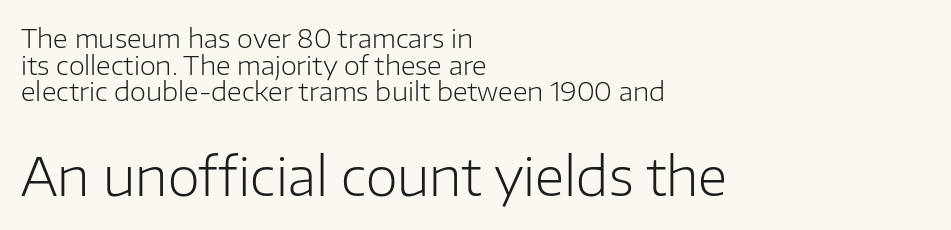
The image shows 52 px light sans-serif type, upright; set left-aligned, tight line spacing (1.02x), normal letter spacing, not underlined; the second (bottom) block is 2.0x larger; low stroke contrast and a medium x-height.
